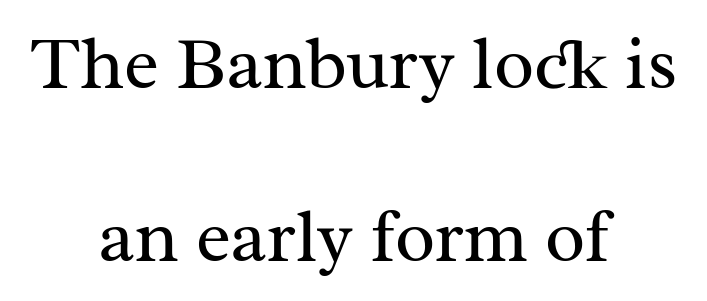
{"serif": "yes", "italic": "no", "bold": "no", "weight": "regular", "width": "normal", "stroke_contrast": "medium", "x_height": "medium", "monospaced": "no", "underline": "no", "align": "center", "line_spacing": "loose", "line_spacing_ratio": 2.34, "letter_spacing": "normal", "letter_spacing_em": 0.0, "glyph_px": 74}
